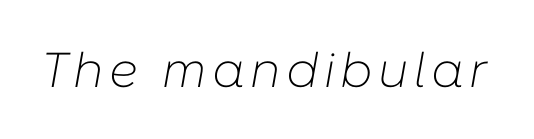
The image shows 49 px light type, italic (leaning right); set not underlined; low stroke contrast and a medium x-height.
